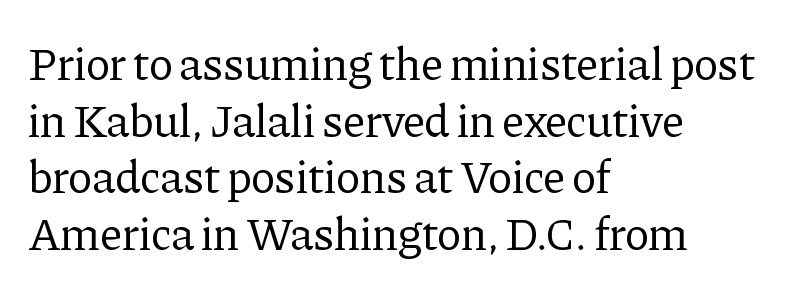
Upright lettering throughout. Unbolded letterforms with no extra heft. The passage shown is typed in a proportional face where columns would drift. Look at the bottom of the vertical strokes: they flare into serifs here. The rendering keeps characters at their native spacing. The typesetter chose a ragged-right arrangement here.
